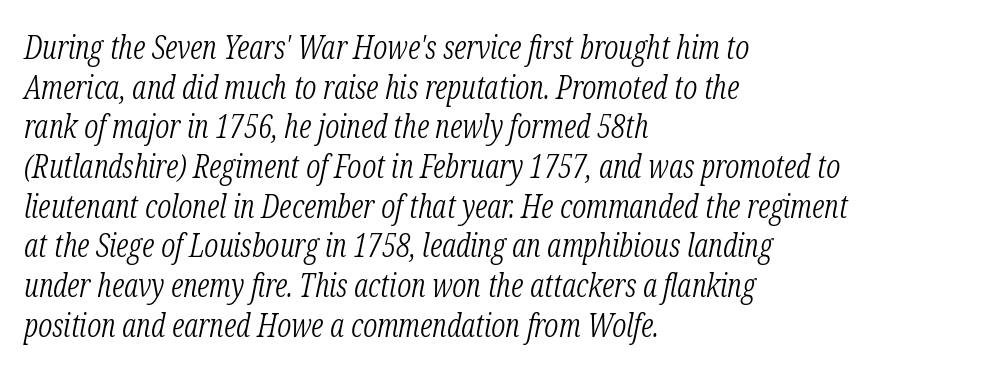
The image shows 32 px light, condensed serif type, italic (leaning right); set left-aligned, line spacing 1.24x, normal letter spacing, not underlined; low stroke contrast and a medium x-height.
